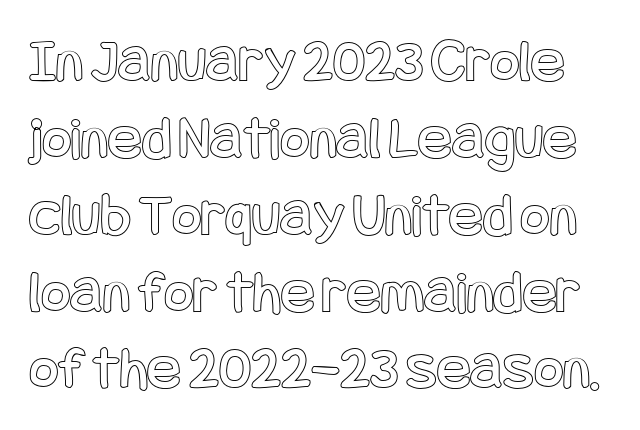
{"italic": "no", "width": "condensed", "x_height": "large", "underline": "no", "line_spacing_ratio": 1.22, "letter_spacing": "normal", "letter_spacing_em": 0.0, "glyph_px": 63}
